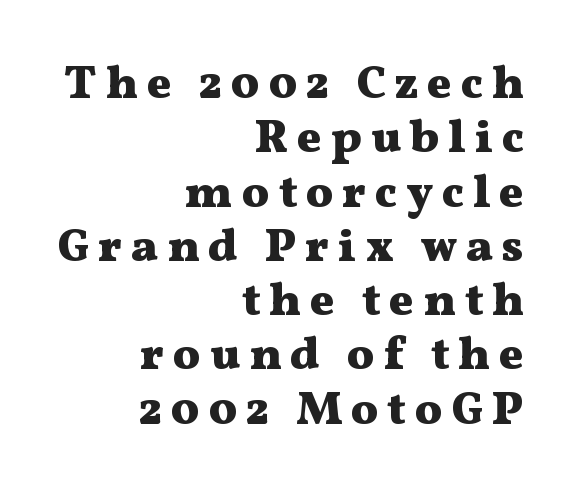
{"serif": "yes", "italic": "no", "bold": "yes", "weight": "heavy", "width": "wide", "stroke_contrast": "medium", "x_height": "medium", "monospaced": "no", "underline": "no", "align": "right", "line_spacing_ratio": 1.18, "glyph_px": 46}
